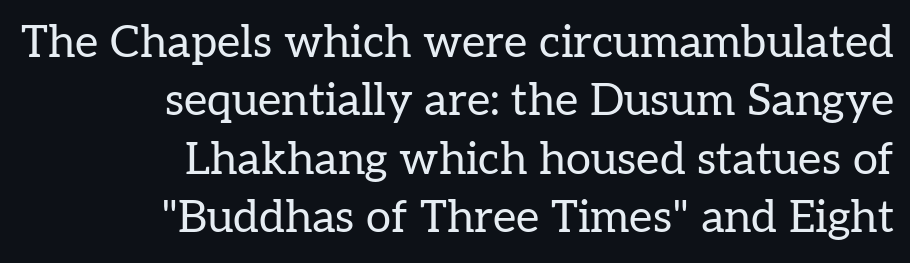
The image shows 45 px regular-weight serif type, upright; set right-aligned, normal line spacing (1.3x), normal letter spacing, not underlined; low stroke contrast and a medium x-height.
